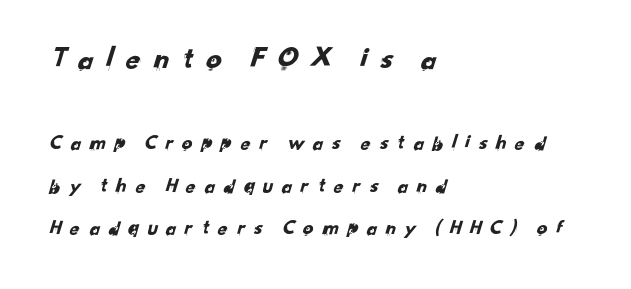
The image shows 31 px sans-serif type; set left-aligned, loose line spacing (2.02x), unusually wide letter spacing (+0.34 em), not underlined; the first (top) block is 1.48x larger; low stroke contrast and a small x-height.
